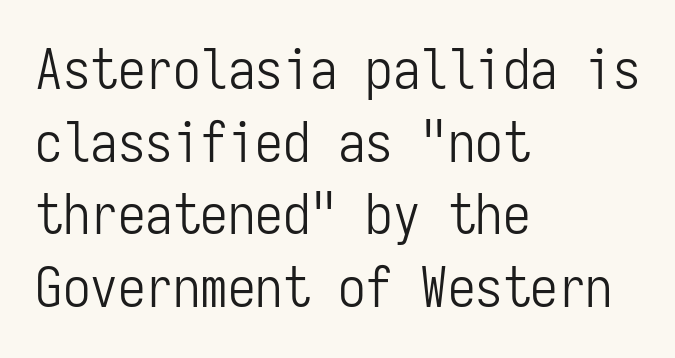
Q: Is the text bold? A: No.
Q: Is the text italic (slanted)? A: No, it is upright.
Q: Is the typeface a serif or a sans-serif typeface? A: Sans-serif.
Q: Is the text underlined? A: No.
Q: How is the paragraph aligned? A: Left-aligned.
Q: Is the spacing between letters normal or unusually wide? A: Normal.
Q: Is the spacing between lines tight, normal or loose? A: Normal.
Q: Width (condensed, normal, or wide)? A: Condensed.
Q: Stroke contrast? A: Low.
Q: x-height? A: Medium.
Q: Monospaced? A: Yes.
